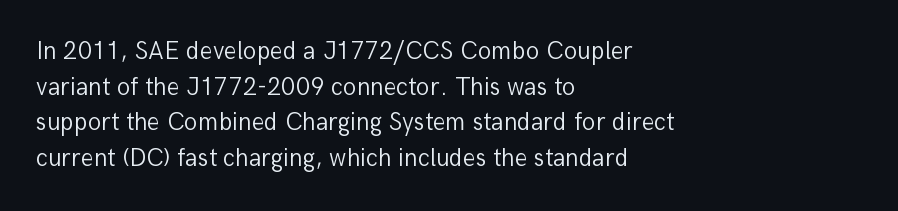
Q: Is the text bold? A: No.
Q: Is the text italic (slanted)? A: No, it is upright.
Q: Is the text underlined? A: No.
Q: How is the paragraph aligned? A: Left-aligned.
Q: Is the spacing between letters normal or unusually wide? A: Normal.
Q: Is the spacing between lines tight, normal or loose? A: Normal.
